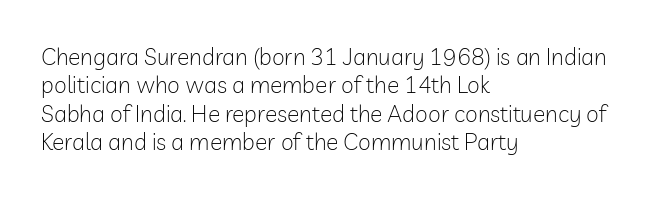
The image shows 23 px text type, upright; set left-aligned, line spacing 1.23x, normal letter spacing, not underlined.
